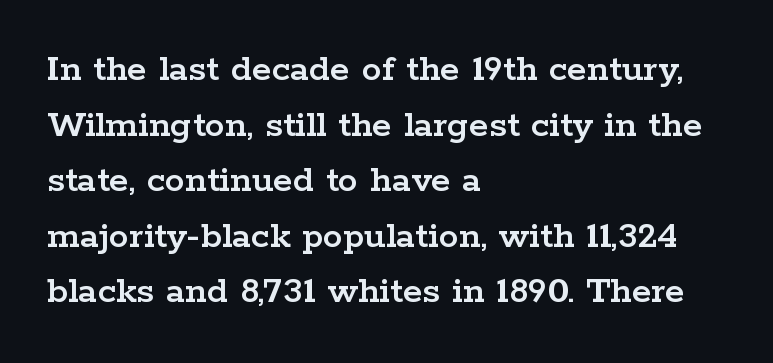
The letters advance in unequal steps, a hallmark of proportional type. Look at the tracking — it's just the regular setting, nothing added. The specimen reads as upright at a glance. Unlike a clean sans, this face finishes its strokes with serifs. The block of text has a typical density, with ordinary space between rows. The compositor pushed each line to the left boundary.
